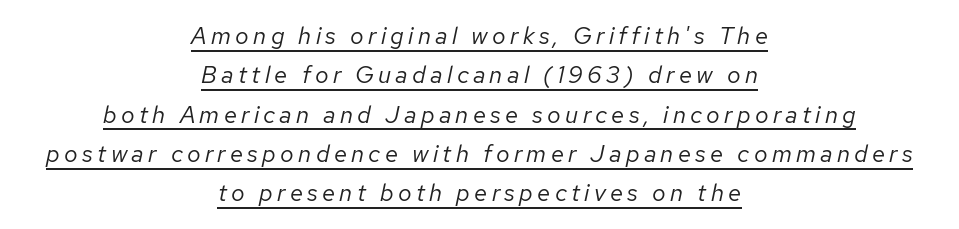
The image shows 24 px text type, italic (leaning right); set centered, normal line spacing (1.64x), underlined.
